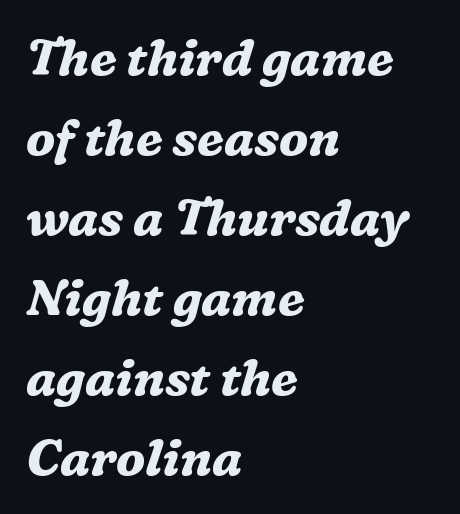
Q: Is the text bold? A: Yes.
Q: Is the text italic (slanted)? A: Yes, it leans right by about 16 degrees.
Q: Is the typeface a serif or a sans-serif typeface? A: Serif.
Q: Is the text underlined? A: No.
Q: How is the paragraph aligned? A: Left-aligned.
Q: Is the spacing between letters normal or unusually wide? A: Normal.
Q: Is the spacing between lines tight, normal or loose? A: Normal.
Q: Width (condensed, normal, or wide)? A: Normal.
Q: Stroke contrast? A: Medium.
Q: x-height? A: Medium.
Q: Monospaced? A: No.
